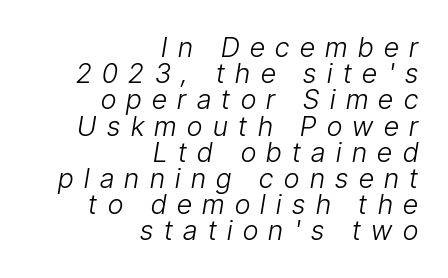
{"italic": "yes", "lean": "right", "slant_degrees": 9, "bold": "no", "underline": "no", "align": "right", "line_spacing": "tight", "line_spacing_ratio": 0.97, "letter_spacing": "wide", "letter_spacing_em": 0.39, "glyph_px": 27}
